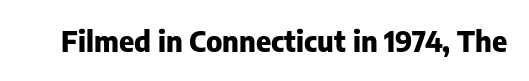
The letters stand upright; this is a roman face. The foot of each line stays bare and open. Tracking here is standard; glyphs follow each other at the usual distance. You can tell from the bare stems that sans-serif type was used. The characters look thick and weighty, a clear bold. Proportional: the letters do not fall into vertical columns.
